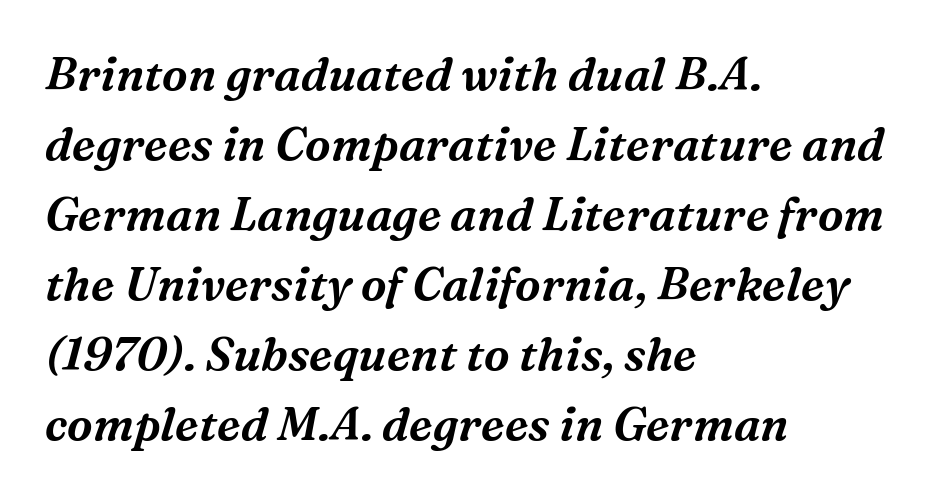
{"serif": "yes", "italic": "yes", "lean": "right", "slant_degrees": 16, "width": "normal", "stroke_contrast": "medium", "x_height": "medium", "monospaced": "no", "underline": "no", "align": "left", "line_spacing": "normal", "line_spacing_ratio": 1.52, "letter_spacing": "normal", "letter_spacing_em": 0.0, "glyph_px": 46}
